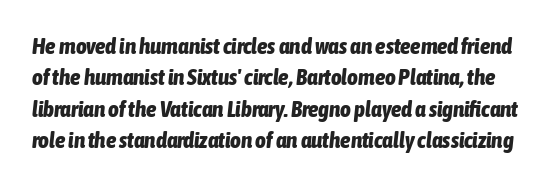
The image shows 23 px bold type, italic (leaning right); set normal line spacing (1.36x), normal letter spacing, not underlined.
